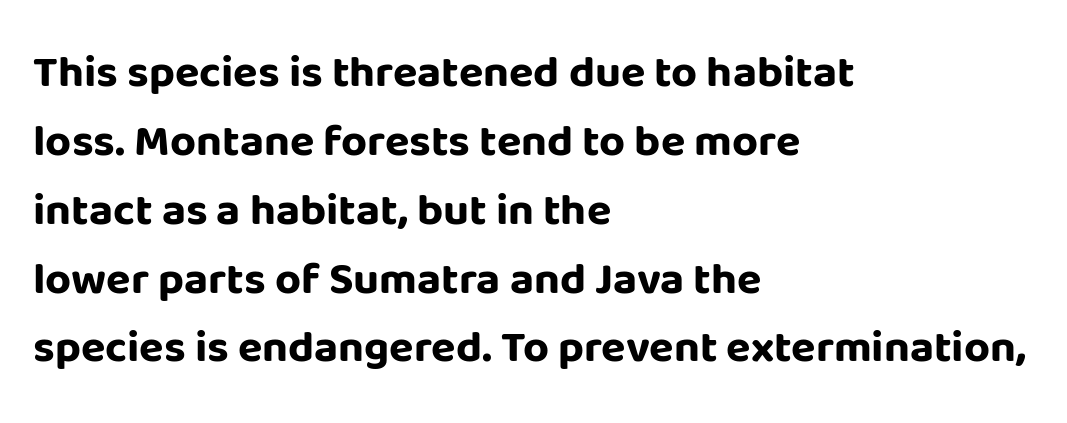
{"serif": "no", "italic": "no", "bold": "yes", "weight": "bold", "width": "normal", "stroke_contrast": "low", "x_height": "large", "monospaced": "no", "underline": "no", "align": "left", "line_spacing": "normal", "line_spacing_ratio": 1.53, "letter_spacing": "normal", "letter_spacing_em": 0.0, "glyph_px": 45}
